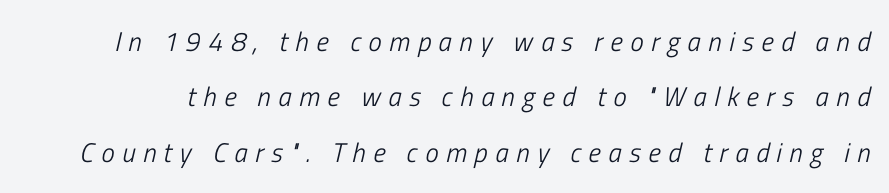
Q: Is the text bold? A: No.
Q: Is the text italic (slanted)? A: Yes, it leans right by about 13 degrees.
Q: Is the text underlined? A: No.
Q: Is the spacing between letters normal or unusually wide? A: Unusually wide.
Q: Is the spacing between lines tight, normal or loose? A: Loose.
